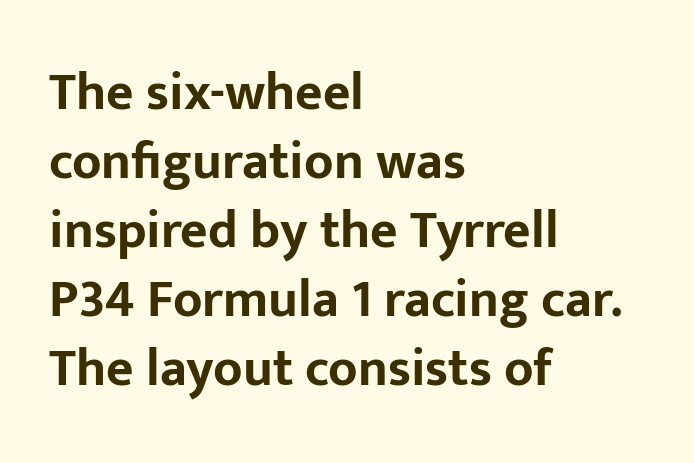
{"serif": "no", "italic": "no", "bold": "yes", "weight": "bold", "width": "normal", "stroke_contrast": "low", "x_height": "medium", "monospaced": "no", "underline": "no", "align": "left", "line_spacing": "normal", "line_spacing_ratio": 1.3, "letter_spacing": "normal", "letter_spacing_em": 0.0, "glyph_px": 53}
